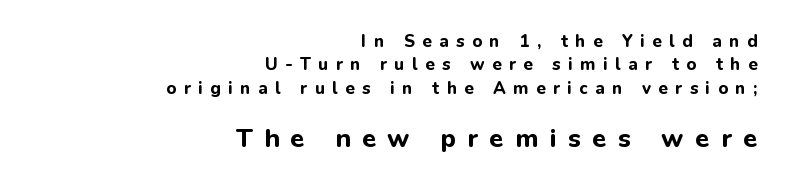
{"italic": "no", "bold": "yes", "underline": "no", "align": "right", "line_spacing": "normal", "line_spacing_ratio": 1.38, "letter_spacing": "wide", "letter_spacing_em": 0.44, "larger_block": "second", "size_ratio": 1.53, "glyph_px": 26}
